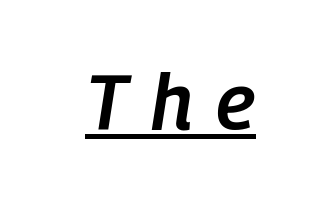
Q: Is the text bold? A: Semi-bold.
Q: Is the text italic (slanted)? A: Yes, it leans right by about 9 degrees.
Q: Is the text underlined? A: Yes.
Q: Is the spacing between letters normal or unusually wide? A: Unusually wide.
Q: Width (condensed, normal, or wide)? A: Condensed.
Q: Stroke contrast? A: Low.
Q: x-height? A: Medium.
Q: Monospaced? A: No.
